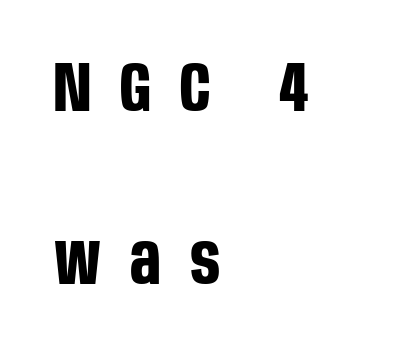
{"serif": "no", "italic": "no", "bold": "yes", "weight": "bold", "width": "condensed", "stroke_contrast": "low", "x_height": "large", "monospaced": "no", "underline": "no", "align": "left", "line_spacing": "loose", "line_spacing_ratio": 2.43, "letter_spacing": "wide", "letter_spacing_em": 0.41, "glyph_px": 71}
